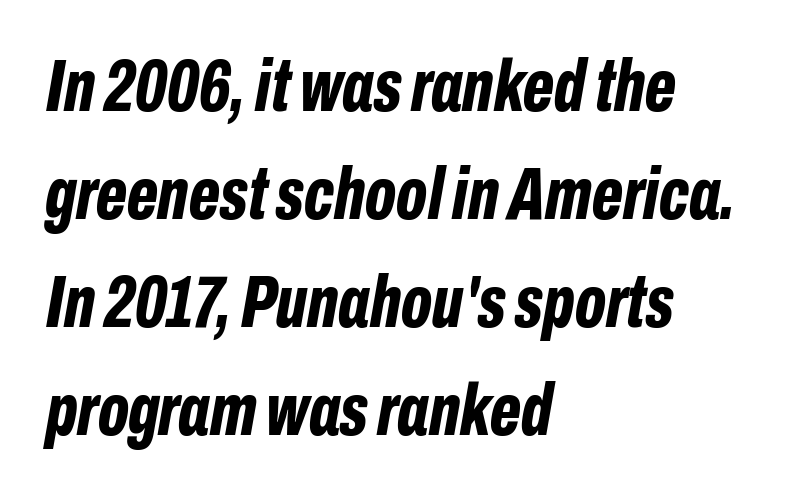
Q: Is the text bold? A: Yes.
Q: Is the text italic (slanted)? A: Yes, it leans right by about 10 degrees.
Q: Is the text underlined? A: No.
Q: How is the paragraph aligned? A: Left-aligned.
Q: Is the spacing between letters normal or unusually wide? A: Normal.
Q: Is the spacing between lines tight, normal or loose? A: Normal.
Q: Width (condensed, normal, or wide)? A: Condensed.
Q: Stroke contrast? A: Low.
Q: x-height? A: Medium.
Q: Monospaced? A: No.
